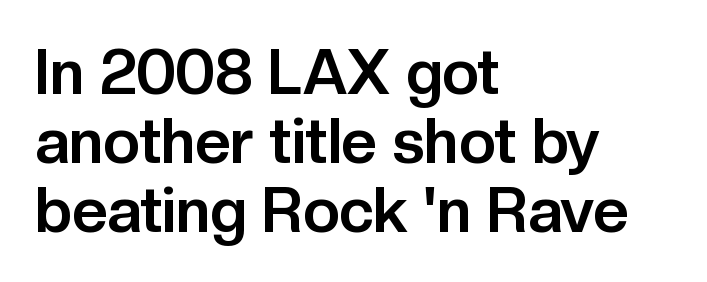
Q: Is the text bold? A: Yes.
Q: Is the text italic (slanted)? A: No, it is upright.
Q: Is the typeface a serif or a sans-serif typeface? A: Sans-serif.
Q: Is the text underlined? A: No.
Q: How is the paragraph aligned? A: Left-aligned.
Q: Is the spacing between letters normal or unusually wide? A: Normal.
Q: Is the spacing between lines tight, normal or loose? A: Tight.
Q: Width (condensed, normal, or wide)? A: Normal.
Q: Stroke contrast? A: Low.
Q: x-height? A: Medium.
Q: Monospaced? A: No.
